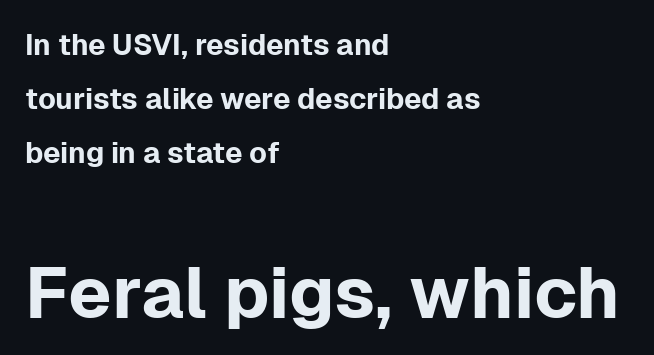
The image shows 72 px sans-serif type, upright; set left-aligned, line spacing 1.87x, normal letter spacing, not underlined; the second (bottom) block is 2.48x larger; low stroke contrast and a medium x-height.
